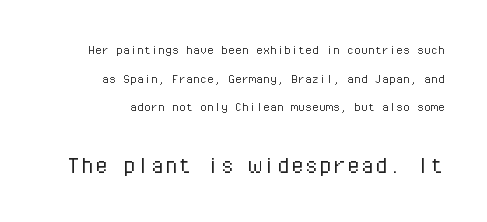
Caption: standard tracking, unaltered. The glyphs are unaccompanied by any horizontal stroke below them. The passage shown is typed in a monospace face where columns stay perfectly aligned. Stroke thickness stays within the range of a standard reading face or lighter. Does the bottom block carry the larger type? Yes, it does.
